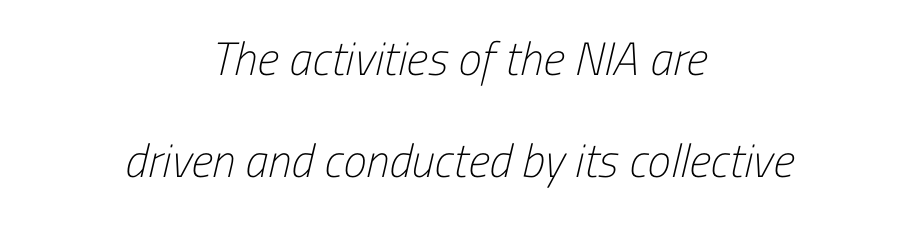
Q: Is the text bold? A: No.
Q: Is the typeface a serif or a sans-serif typeface? A: Sans-serif.
Q: Is the text underlined? A: No.
Q: How is the paragraph aligned? A: Centered.
Q: Is the spacing between letters normal or unusually wide? A: Normal.
Q: Is the spacing between lines tight, normal or loose? A: Loose.
Q: Width (condensed, normal, or wide)? A: Condensed.
Q: Stroke contrast? A: Low.
Q: x-height? A: Medium.
Q: Monospaced? A: No.
